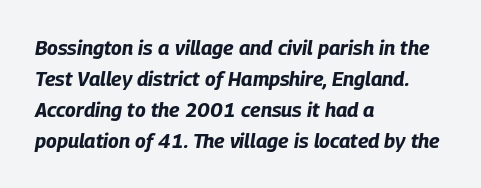
Q: Is the text bold? A: Yes.
Q: Is the text italic (slanted)? A: Yes, it leans right by about 9 degrees.
Q: Is the text underlined? A: No.
Q: How is the paragraph aligned? A: Left-aligned.
Q: Is the spacing between letters normal or unusually wide? A: Normal.
Q: Is the spacing between lines tight, normal or loose? A: Normal.
